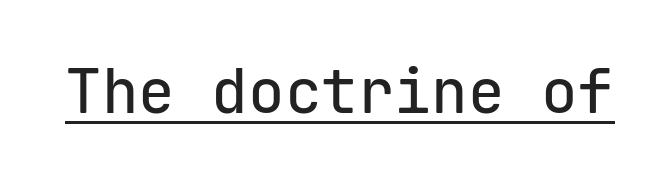
{"serif": "no", "italic": "no", "width": "normal", "stroke_contrast": "low", "x_height": "medium", "monospaced": "yes", "underline": "yes", "letter_spacing": "normal", "letter_spacing_em": 0.0, "glyph_px": 61}
